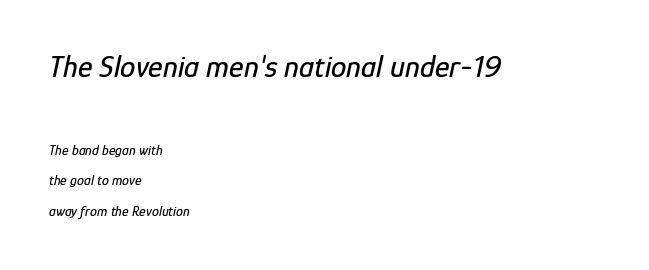
{"italic": "yes", "lean": "right", "slant_degrees": 12, "width": "condensed", "stroke_contrast": "low", "x_height": "medium", "monospaced": "no", "underline": "no", "align": "left", "line_spacing": "loose", "line_spacing_ratio": 2.19, "letter_spacing": "normal", "letter_spacing_em": 0.0, "larger_block": "first", "size_ratio": 2.21, "glyph_px": 31}
